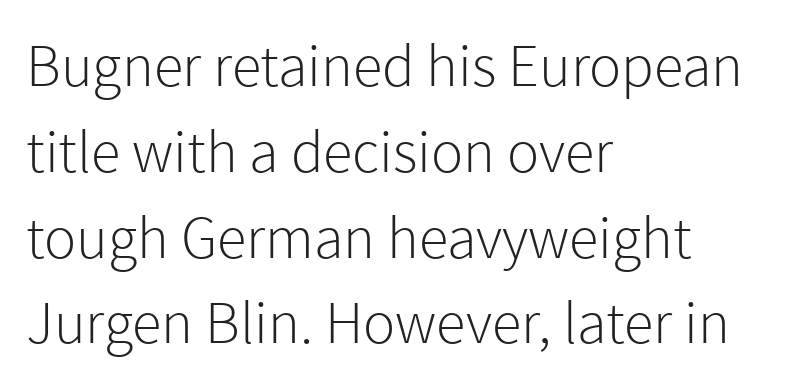
This rendering leaves character spacing at its baseline value. Heft: none added — not bold. This rendering features lettering with no underline. It's the straight-up-and-down kind of type. The face used here is a sans, in the tradition of grotesques and geometrics.
